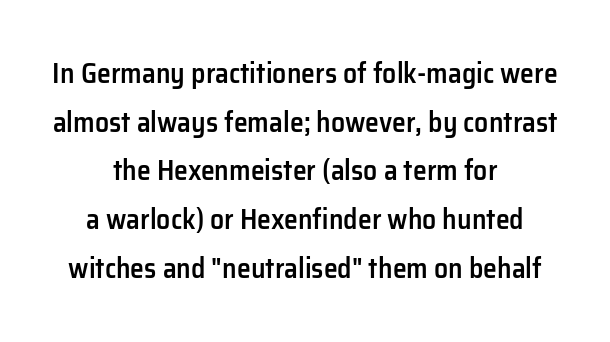
{"serif": "no", "italic": "no", "bold": "semi", "weight": "semibold", "width": "normal", "stroke_contrast": "low", "x_height": "medium", "monospaced": "no", "underline": "no", "align": "center", "line_spacing_ratio": 1.74, "letter_spacing": "normal", "letter_spacing_em": 0.0, "glyph_px": 28}
